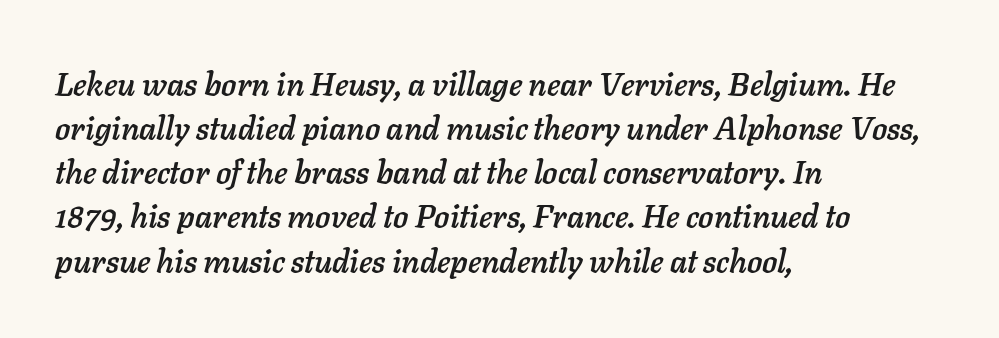
The image shows 32 px text type, italic (leaning right); set left-aligned, normal line spacing (1.38x), normal letter spacing, not underlined; low stroke contrast and a medium x-height.
